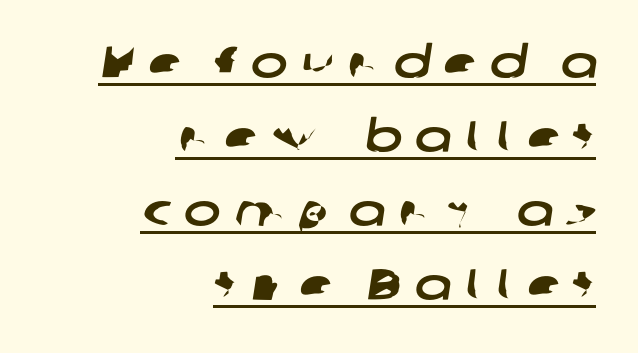
Q: Is the typeface a serif or a sans-serif typeface? A: Sans-serif.
Q: Is the text underlined? A: Yes.
Q: How is the paragraph aligned? A: Right-aligned.
Q: Is the spacing between letters normal or unusually wide? A: Unusually wide.
Q: Is the spacing between lines tight, normal or loose? A: Normal.
Q: Width (condensed, normal, or wide)? A: Wide.
Q: Stroke contrast? A: Low.
Q: x-height? A: Medium.
Q: Monospaced? A: No.
